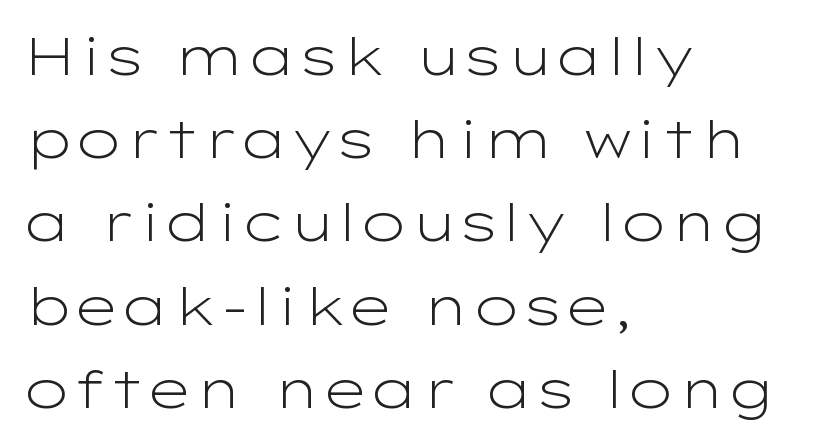
{"serif": "no", "italic": "no", "bold": "no", "weight": "light", "width": "wide", "stroke_contrast": "low", "x_height": "medium", "monospaced": "no", "underline": "no", "align": "left", "line_spacing": "normal", "line_spacing_ratio": 1.57, "letter_spacing": "normal", "letter_spacing_em": 0.0, "glyph_px": 53}
